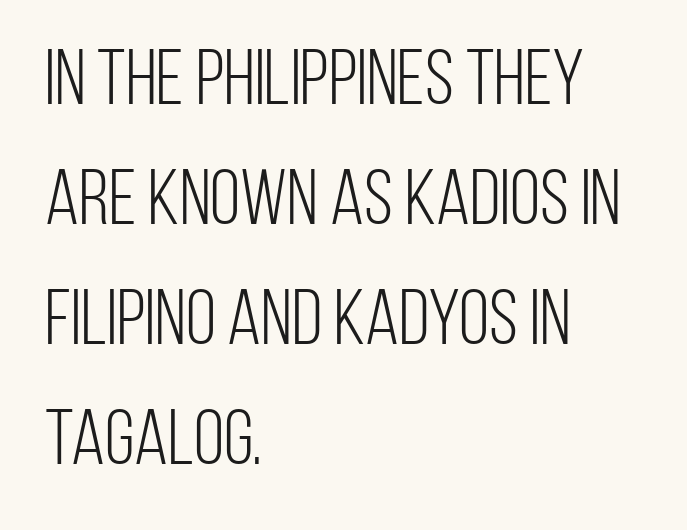
{"serif": "no", "italic": "no", "bold": "no", "weight": "light", "width": "condensed", "stroke_contrast": "low", "x_height": "large", "monospaced": "no", "underline": "no", "align": "left", "line_spacing": "normal", "line_spacing_ratio": 1.54, "letter_spacing": "normal", "letter_spacing_em": 0.0, "glyph_px": 78}
